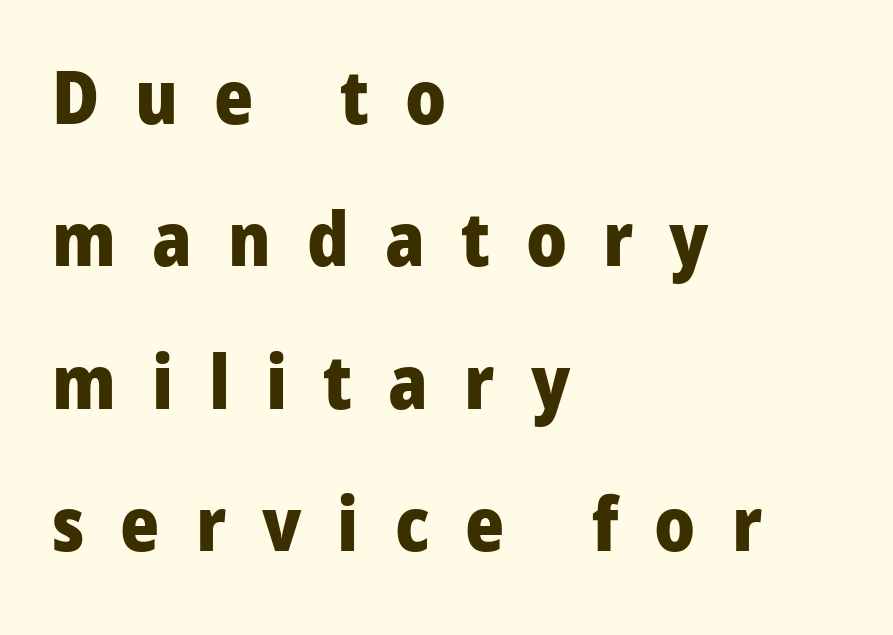
Q: Is the text bold? A: Yes.
Q: Is the text italic (slanted)? A: No, it is upright.
Q: Is the typeface a serif or a sans-serif typeface? A: Sans-serif.
Q: Is the text underlined? A: No.
Q: How is the paragraph aligned? A: Left-aligned.
Q: Is the spacing between letters normal or unusually wide? A: Unusually wide.
Q: Is the spacing between lines tight, normal or loose? A: Loose.
Q: Width (condensed, normal, or wide)? A: Normal.
Q: Stroke contrast? A: Low.
Q: x-height? A: Medium.
Q: Monospaced? A: No.
